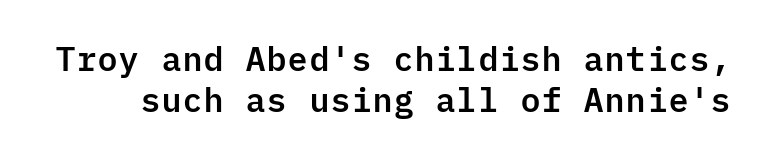
{"serif": "no", "italic": "no", "width": "normal", "stroke_contrast": "low", "x_height": "medium", "monospaced": "yes", "underline": "no", "line_spacing_ratio": 1.23, "letter_spacing": "normal", "letter_spacing_em": 0.0, "glyph_px": 33}
